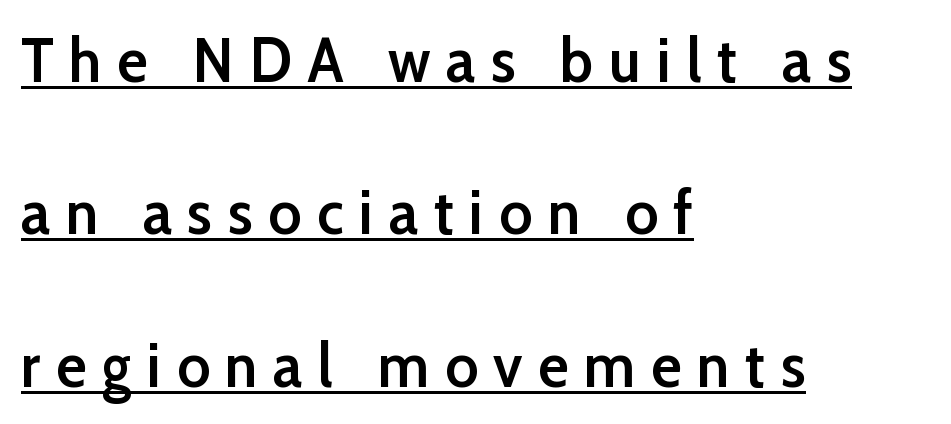
The image shows 63 px semibold sans-serif type, upright; set left-aligned, loose line spacing (2.42x), unusually wide letter spacing (+0.25 em), underlined; low stroke contrast and a medium x-height.
